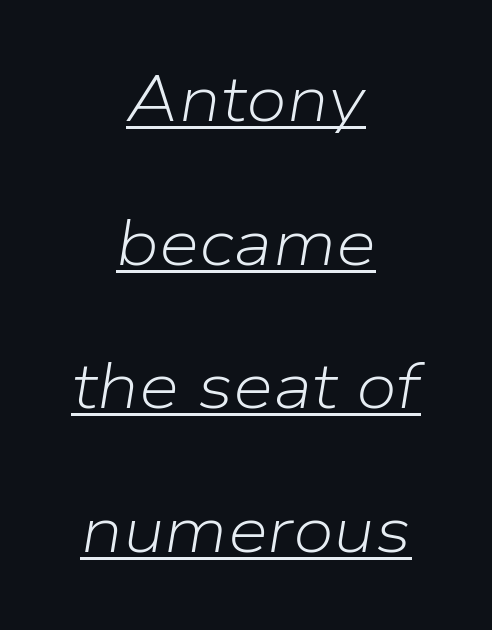
Q: Is the text bold? A: No.
Q: Is the text italic (slanted)? A: Yes, it leans right by about 9 degrees.
Q: Is the text underlined? A: Yes.
Q: How is the paragraph aligned? A: Centered.
Q: Is the spacing between letters normal or unusually wide? A: Normal.
Q: Is the spacing between lines tight, normal or loose? A: Loose.
Q: Width (condensed, normal, or wide)? A: Normal.
Q: Stroke contrast? A: Low.
Q: x-height? A: Medium.
Q: Monospaced? A: No.
